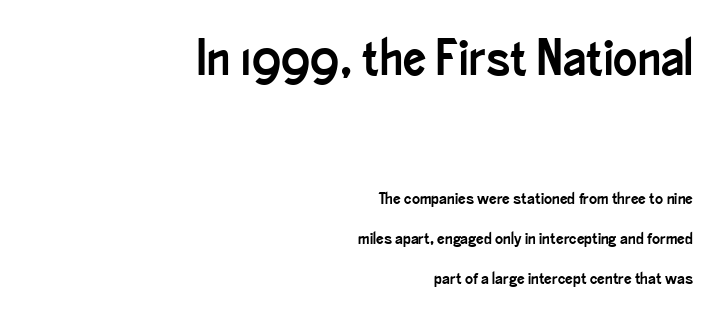
{"serif": "no", "italic": "no", "width": "condensed", "stroke_contrast": "low", "x_height": "small", "monospaced": "no", "underline": "no", "align": "right", "line_spacing": "loose", "line_spacing_ratio": 2.36, "letter_spacing": "normal", "letter_spacing_em": 0.0, "larger_block": "first", "size_ratio": 3.0, "glyph_px": 51}
